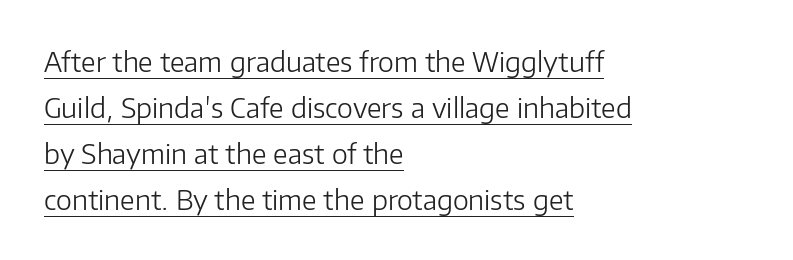
{"italic": "no", "bold": "no", "underline": "yes", "align": "left", "line_spacing": "normal", "line_spacing_ratio": 1.7, "letter_spacing": "normal", "letter_spacing_em": 0.0, "glyph_px": 27}
